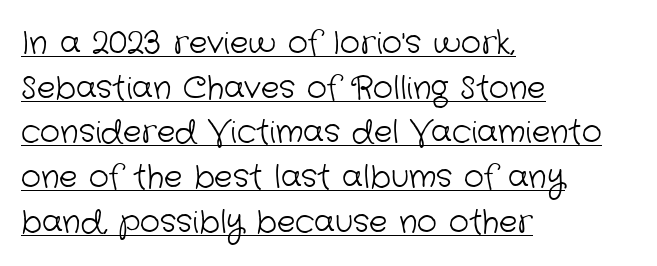
{"serif": "no", "bold": "no", "weight": "light", "width": "normal", "stroke_contrast": "low", "x_height": "medium", "monospaced": "no", "underline": "yes", "align": "left", "line_spacing": "normal", "line_spacing_ratio": 1.44, "letter_spacing": "normal", "letter_spacing_em": 0.0, "glyph_px": 31}
